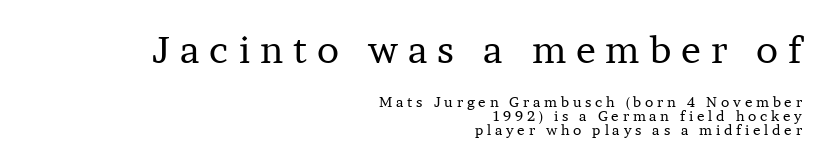
You can tell it's not italic because the verticals are truly vertical. Compare the two chunks: the upper has the greater cap height. The gap between lines stays unmarked. Compared with a typical body face, this is equally light or lighter still. The passage shown is typed in a proportional face where columns would drift.
